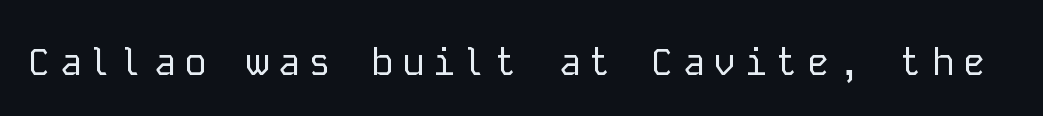
Q: Is the text bold? A: No.
Q: Is the text italic (slanted)? A: No, it is upright.
Q: Is the typeface a serif or a sans-serif typeface? A: Sans-serif.
Q: Is the text underlined? A: No.
Q: Is the spacing between letters normal or unusually wide? A: Unusually wide.
Q: Width (condensed, normal, or wide)? A: Normal.
Q: Stroke contrast? A: Low.
Q: x-height? A: Medium.
Q: Monospaced? A: Yes.
